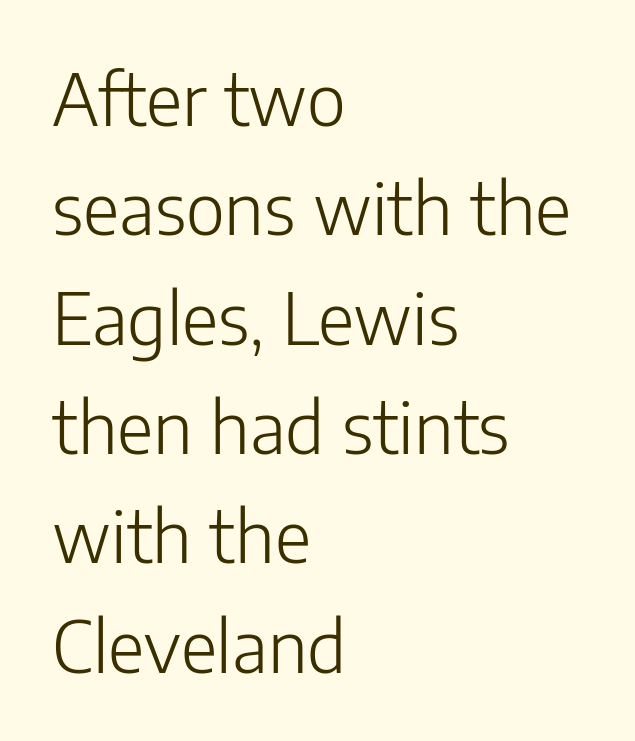
The image shows 71 px light sans-serif type, upright; set left-aligned, normal line spacing (1.54x), normal letter spacing, not underlined; low stroke contrast and a medium x-height.
